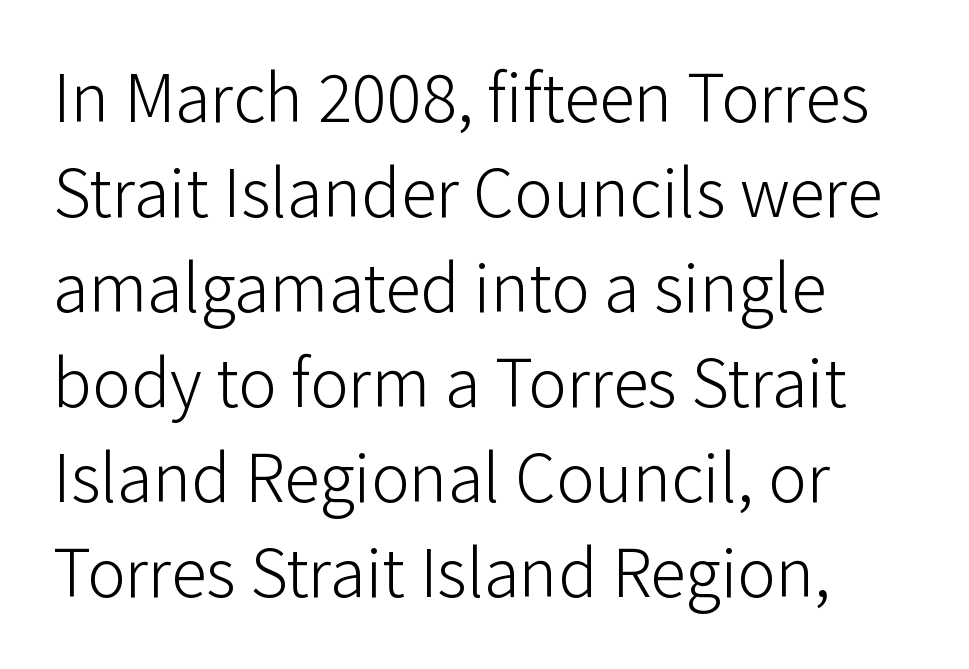
You could not count columns in this text — the font is proportionally spaced. Is this a sans? Yes — the strokes have no serifs. Nothing heavy about these letters — not bold at all. The rendering keeps characters at their native spacing.
